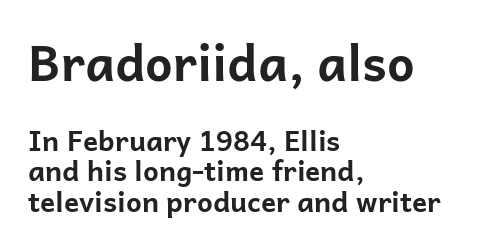
{"serif": "no", "italic": "no", "bold": "yes", "weight": "bold", "width": "normal", "stroke_contrast": "low", "x_height": "medium", "monospaced": "no", "underline": "no", "align": "left", "line_spacing": "tight", "line_spacing_ratio": 1.08, "letter_spacing": "normal", "letter_spacing_em": 0.0, "larger_block": "first", "size_ratio": 1.75, "glyph_px": 49}
